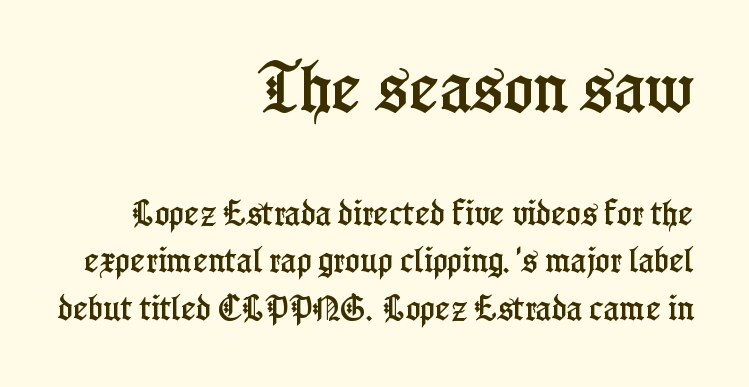
The image shows 56 px condensed serif type, upright; set right-aligned, line spacing 1.71x, normal letter spacing, not underlined; the first (top) block is 2.0x larger; low stroke contrast and a medium x-height.
